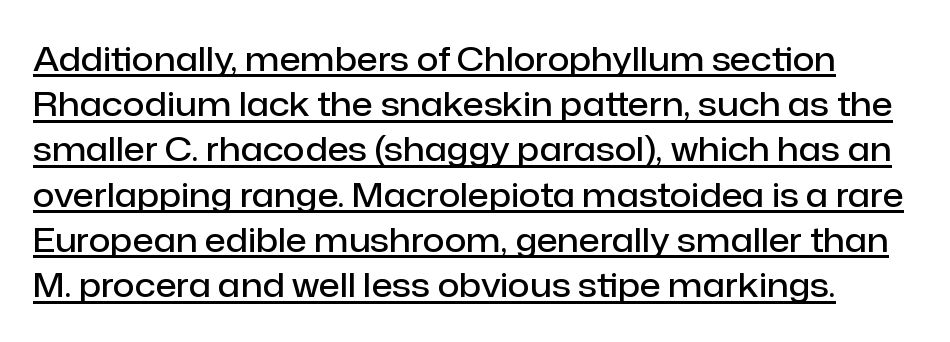
The image shows 34 px semibold sans-serif type, upright; set normal line spacing (1.33x), normal letter spacing, underlined; low stroke contrast and a medium x-height.
